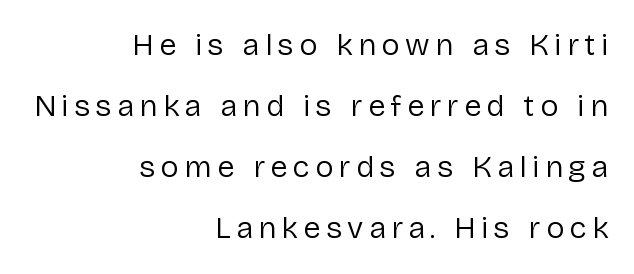
{"serif": "no", "italic": "no", "bold": "no", "weight": "regular", "width": "normal", "stroke_contrast": "low", "x_height": "medium", "monospaced": "no", "underline": "no", "align": "right", "line_spacing": "loose", "line_spacing_ratio": 1.97, "glyph_px": 31}
